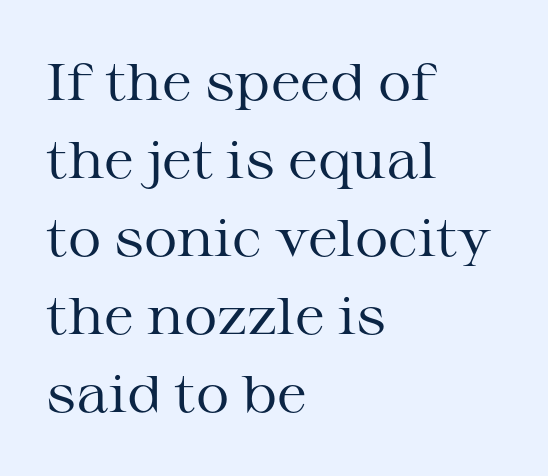
The image shows 52 px regular-weight, wide serif type, upright; set left-aligned, normal line spacing (1.5x), normal letter spacing, not underlined; medium stroke contrast and a medium x-height.
